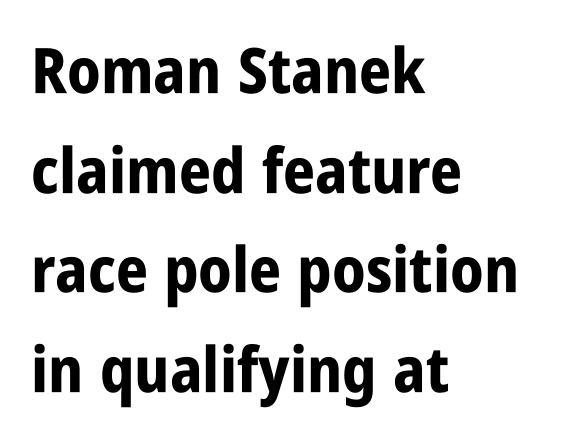
Q: Is the text bold? A: Yes.
Q: Is the text italic (slanted)? A: No, it is upright.
Q: Is the typeface a serif or a sans-serif typeface? A: Sans-serif.
Q: Is the text underlined? A: No.
Q: How is the paragraph aligned? A: Left-aligned.
Q: Is the spacing between letters normal or unusually wide? A: Normal.
Q: Is the spacing between lines tight, normal or loose? A: Normal.
Q: Width (condensed, normal, or wide)? A: Condensed.
Q: Stroke contrast? A: Low.
Q: x-height? A: Large.
Q: Monospaced? A: No.
